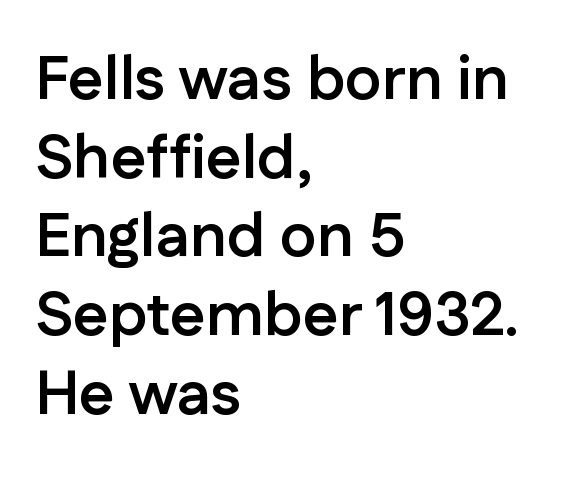
The face used here is proportionally spaced, like ordinary book or web type. The compositor pushed each line to the left boundary. Serif or sans? Sans — the stroke terminals are bare. The passage shown stacks its lines at a standard gap. The letters sit at their default tracking, neither squeezed nor spread.
